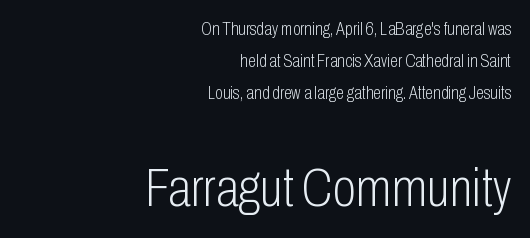
The image shows 54 px light, condensed sans-serif type, upright; set right-aligned, line spacing 1.78x, normal letter spacing, not underlined; the second (bottom) block is 3.0x larger; low stroke contrast and a medium x-height.
